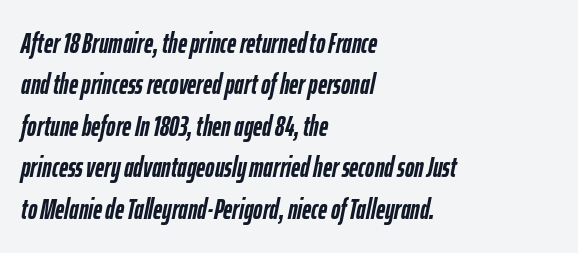
{"italic": "yes", "lean": "right", "slant_degrees": 12, "bold": "yes", "weight": "semibold", "width": "condensed", "stroke_contrast": "low", "x_height": "medium", "monospaced": "no", "underline": "no", "align": "left", "line_spacing": "normal", "line_spacing_ratio": 1.48, "letter_spacing": "normal", "letter_spacing_em": 0.0, "glyph_px": 28}
